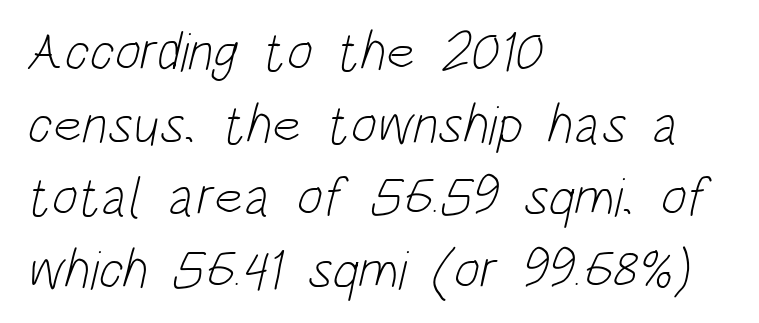
Clear beneath every line of the passage. Caption: multi-line text, flush left, ragged right. Each word holds together tightly as a unit, with standard inter-letter gaps. Stroke terminals: plain, sans-serif.
